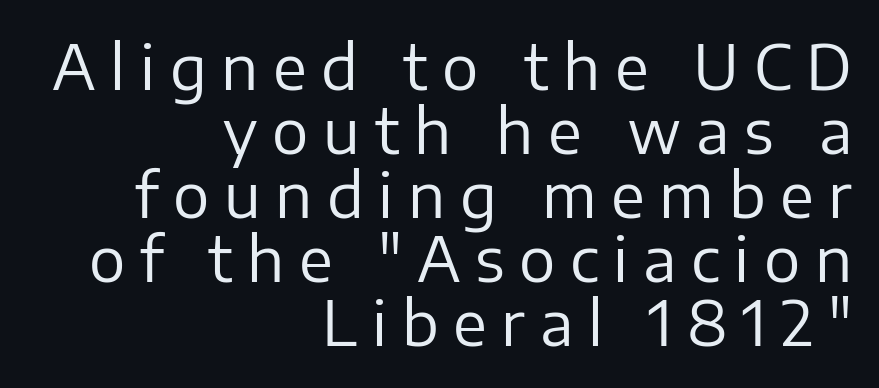
The image shows 61 px regular-weight sans-serif type, upright; set right-aligned, tight line spacing (1.05x), unusually wide letter spacing (+0.24 em), not underlined; low stroke contrast and a medium x-height.
